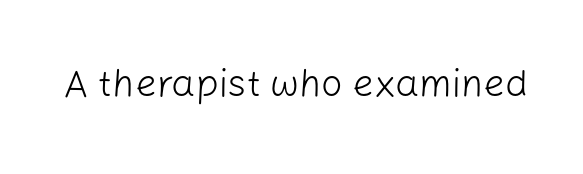
Heft: none added — not bold. Spacing between characters is what you'd get straight out of the box. In terms of letterform style, serifs are entirely absent. Bare-footed words on every line. The rendering uses natural spacing where letterforms have individual widths.
